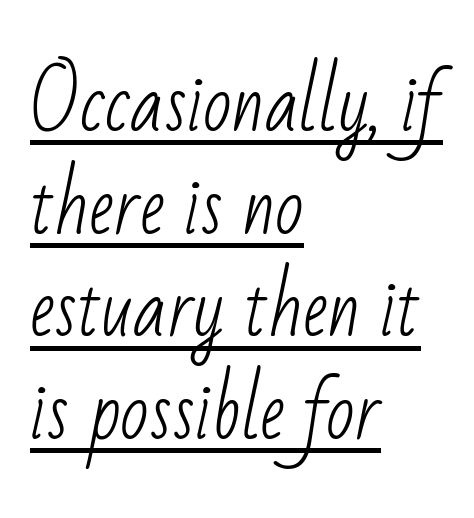
This rendering employs a face without finishing strokes, i.e., a sans-serif. The letters look calm and open, with moderate or lighter stems. Is the letter spacing exaggerated? No — it looks like the ordinary default. One glance says typical: line gaps are just what's usual. The paragraph has a hard left edge and a soft right edge.
